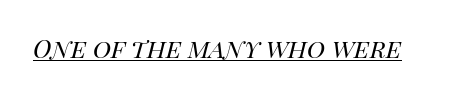
{"italic": "yes", "lean": "right", "slant_degrees": 14, "bold": "no", "weight": "regular", "width": "normal", "stroke_contrast": "high", "x_height": "large", "monospaced": "no", "underline": "yes", "letter_spacing": "normal", "letter_spacing_em": 0.0, "glyph_px": 31}
